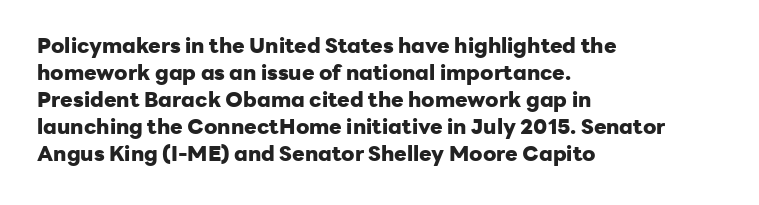
The space directly below the letters is spotless. In terms of leading, this rendering sits right in the middle. Notice how the stems are strictly vertical — no italics here. Honestly, the letter spacing is just normal — you wouldn't notice it. Typesetter's note: full bold, strokes at maximum text heaviness.
